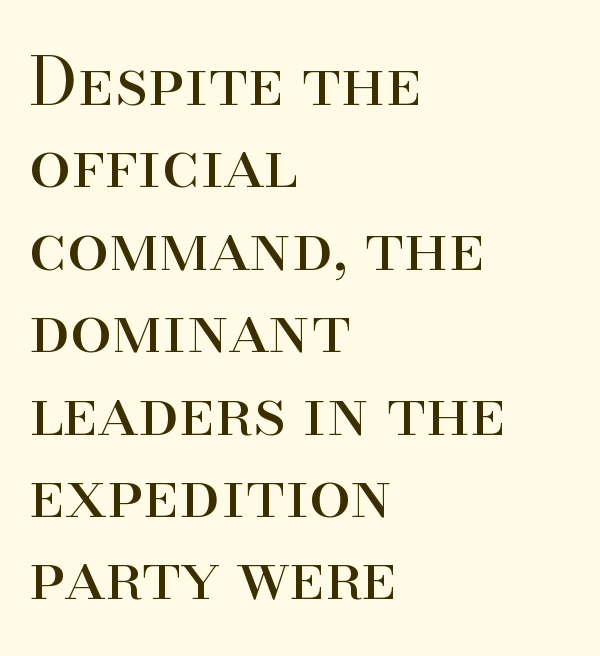
The image shows 67 px regular-weight serif type, upright; set left-aligned, line spacing 1.23x, normal letter spacing, not underlined; high stroke contrast and a small x-height.
